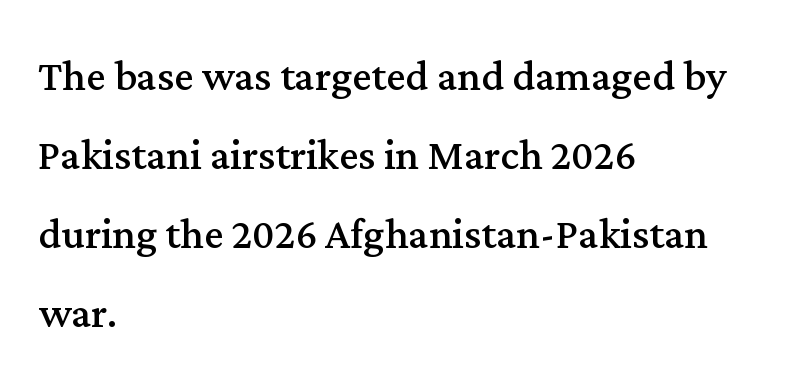
Q: Is the text bold? A: No.
Q: Is the text italic (slanted)? A: No, it is upright.
Q: Is the typeface a serif or a sans-serif typeface? A: Serif.
Q: Is the text underlined? A: No.
Q: How is the paragraph aligned? A: Left-aligned.
Q: Is the spacing between letters normal or unusually wide? A: Normal.
Q: Is the spacing between lines tight, normal or loose? A: Normal.
Q: Width (condensed, normal, or wide)? A: Normal.
Q: Stroke contrast? A: Medium.
Q: x-height? A: Medium.
Q: Monospaced? A: No.
